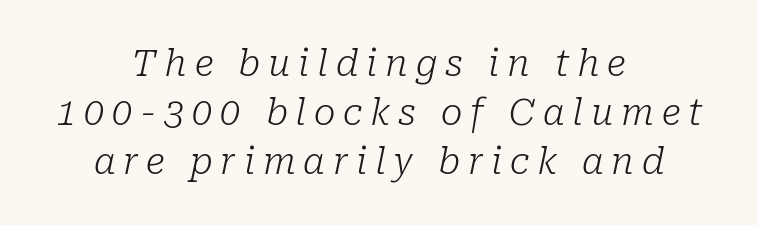
Q: Is the text bold? A: No.
Q: Is the text italic (slanted)? A: Yes, it leans right by about 10 degrees.
Q: Is the typeface a serif or a sans-serif typeface? A: Serif.
Q: Is the text underlined? A: No.
Q: How is the paragraph aligned? A: Centered.
Q: Is the spacing between letters normal or unusually wide? A: Unusually wide.
Q: Is the spacing between lines tight, normal or loose? A: Normal.
Q: Width (condensed, normal, or wide)? A: Normal.
Q: Stroke contrast? A: Low.
Q: x-height? A: Medium.
Q: Monospaced? A: No.
